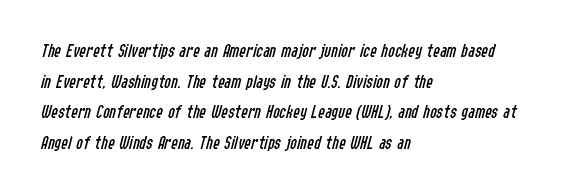
The image shows 20 px text type, italic (leaning right); set left-aligned, normal line spacing (1.53x), normal letter spacing, not underlined.
